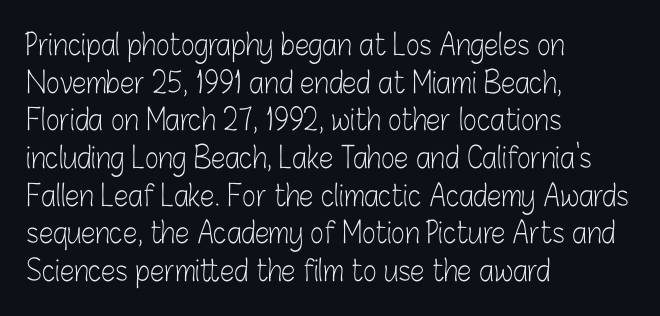
{"serif": "no", "italic": "no", "bold": "no", "weight": "light", "width": "condensed", "stroke_contrast": "low", "x_height": "medium", "monospaced": "no", "underline": "no", "align": "left", "line_spacing": "normal", "line_spacing_ratio": 1.3, "letter_spacing": "normal", "letter_spacing_em": 0.0, "glyph_px": 29}
